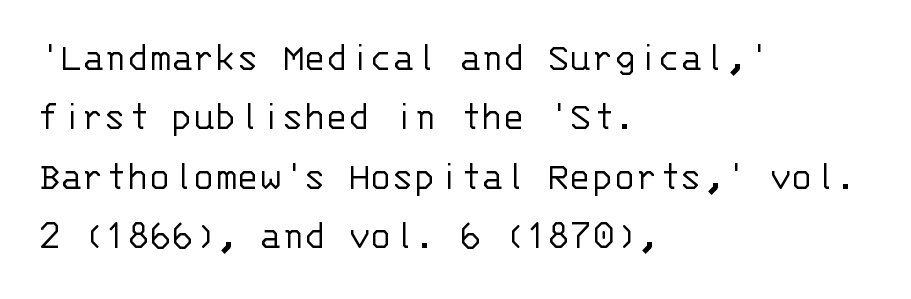
Q: Is the text bold? A: No.
Q: Is the text italic (slanted)? A: No, it is upright.
Q: Is the typeface a serif or a sans-serif typeface? A: Sans-serif.
Q: Is the text underlined? A: No.
Q: How is the paragraph aligned? A: Left-aligned.
Q: Is the spacing between letters normal or unusually wide? A: Normal.
Q: Is the spacing between lines tight, normal or loose? A: Normal.
Q: Width (condensed, normal, or wide)? A: Normal.
Q: Stroke contrast? A: Low.
Q: x-height? A: Large.
Q: Monospaced? A: Yes.
